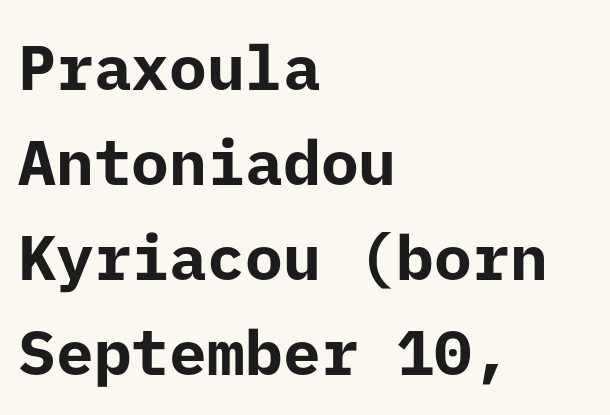
Between one letter and the next there's only the usual sliver of space. The words here are not underlined. Regarding leading, the lines here are spaced in the standard way. When letters stand straight like this, we call the style roman or upright. Summary of weight: heavy, a full bold. I'd call this a sans setting — the letters go barefoot.
